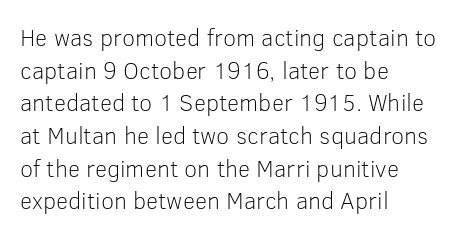
Q: Is the text bold? A: No.
Q: Is the text italic (slanted)? A: No, it is upright.
Q: Is the text underlined? A: No.
Q: How is the paragraph aligned? A: Left-aligned.
Q: Is the spacing between letters normal or unusually wide? A: Normal.
Q: Is the spacing between lines tight, normal or loose? A: Normal.
